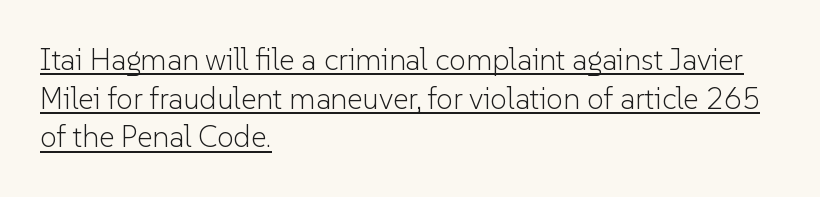
The image shows 30 px light sans-serif type, upright; set left-aligned, normal line spacing (1.29x), normal letter spacing, underlined; low stroke contrast and a medium x-height.
